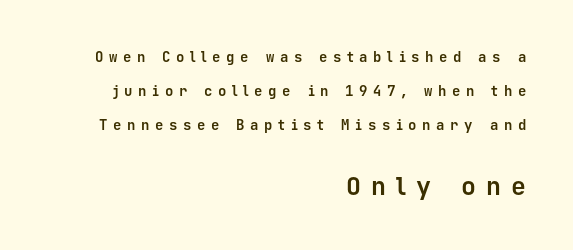
Q: Is the text bold? A: Yes.
Q: Is the text italic (slanted)? A: No, it is upright.
Q: Is the text underlined? A: No.
Q: How is the paragraph aligned? A: Right-aligned.
Q: Is the spacing between letters normal or unusually wide? A: Unusually wide.
Q: Is the spacing between lines tight, normal or loose? A: Loose.
Q: Which block of text is set in a larger size, the first (top) or the second (bottom)? A: The second (bottom) one.
